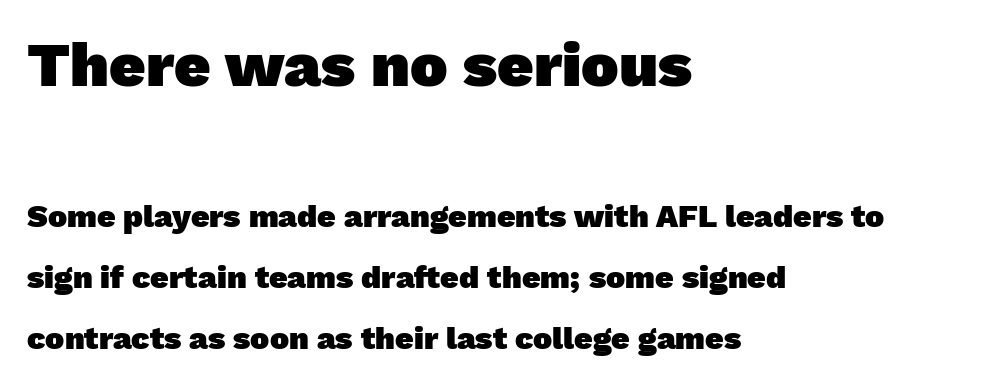
The image shows 63 px heavy sans-serif type; set left-aligned, loose line spacing (1.9x), normal letter spacing, not underlined; the first (top) block is 1.97x larger; low stroke contrast and a medium x-height.
